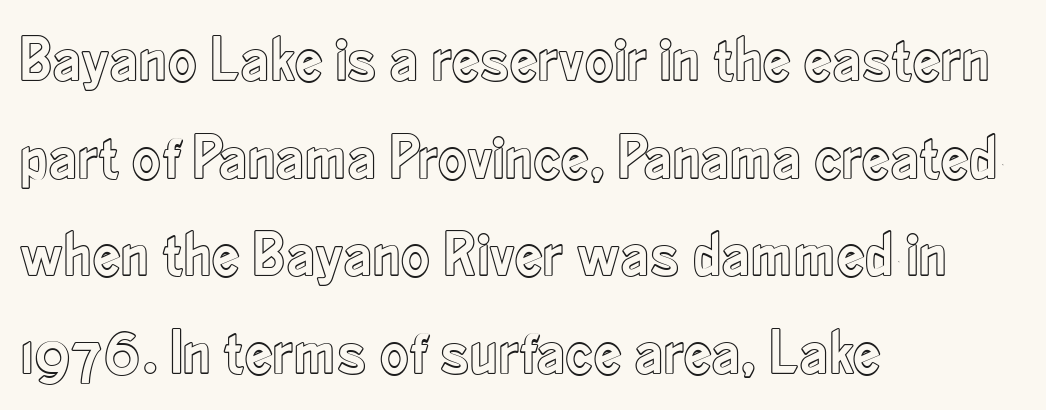
Interline gaps are of average width in this sample. The rendering anchors every line to the left-hand side. Any mark beneath the type? The region is blank. The lettering stays uniformly vertical, giving the passage a roman look.
